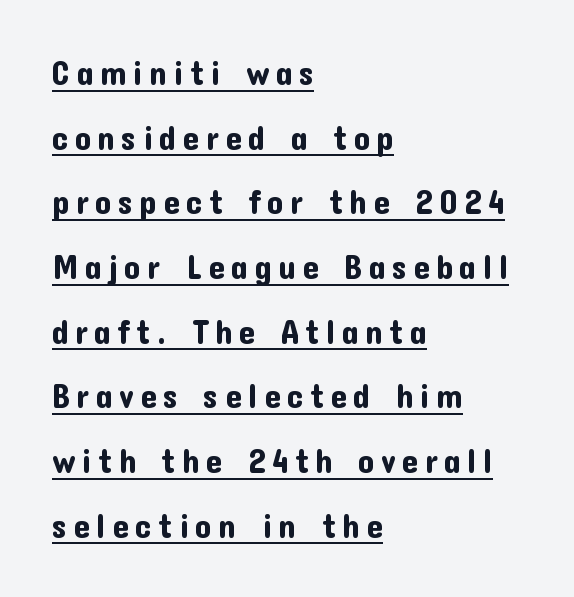
The image shows 33 px sans-serif type, upright; set left-aligned, loose line spacing (1.96x), underlined; low stroke contrast and a medium x-height.
